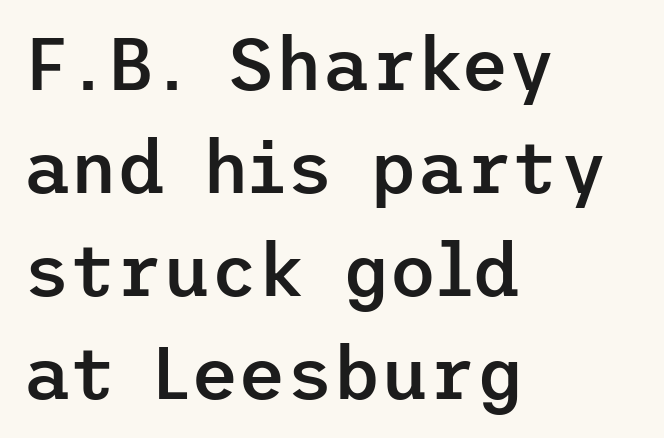
The characters look somewhat weighty, a semibold short of true bold. Rule under the text: the space is simply empty. Default kerning and tracking; the words read as compact shapes. Check where the strokes stop: nothing finishes them off — pure sans. Interline gaps are of average width in this sample. Horizontal alignment here is leftward, the default for most running prose.
